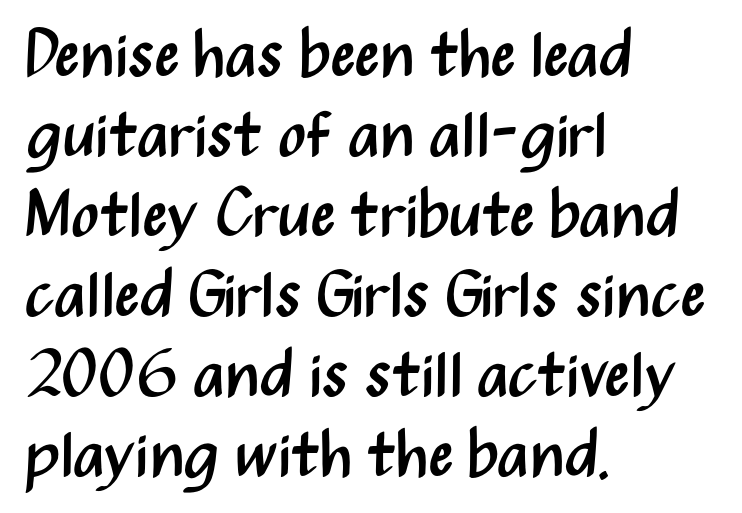
Observe the absence of serifs on each vertical stroke in this sample. Weight: in the light-to-regular range. Letter spacing: default. Check under the words: just untouched page.
